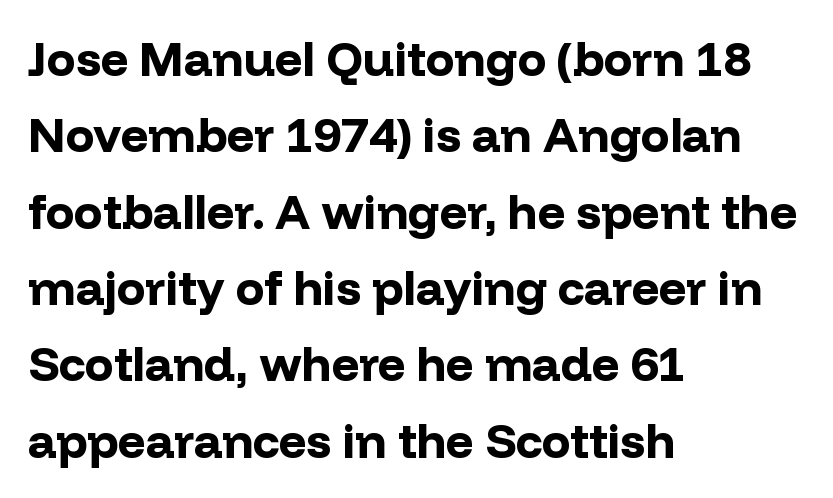
Q: Is the text bold? A: Yes.
Q: Is the text italic (slanted)? A: No, it is upright.
Q: Is the typeface a serif or a sans-serif typeface? A: Sans-serif.
Q: Is the text underlined? A: No.
Q: How is the paragraph aligned? A: Left-aligned.
Q: Is the spacing between letters normal or unusually wide? A: Normal.
Q: Is the spacing between lines tight, normal or loose? A: Normal.
Q: Width (condensed, normal, or wide)? A: Normal.
Q: Stroke contrast? A: Low.
Q: x-height? A: Medium.
Q: Monospaced? A: No.
